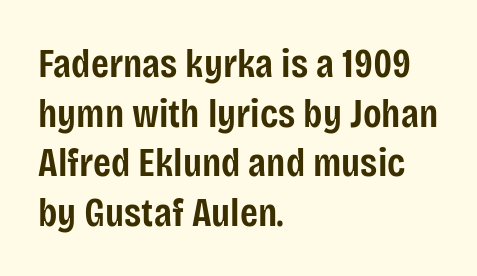
{"serif": "no", "italic": "no", "bold": "semi", "weight": "semibold", "width": "condensed", "stroke_contrast": "low", "x_height": "large", "monospaced": "no", "underline": "no", "align": "left", "line_spacing_ratio": 1.21, "letter_spacing": "normal", "letter_spacing_em": 0.0, "glyph_px": 41}
